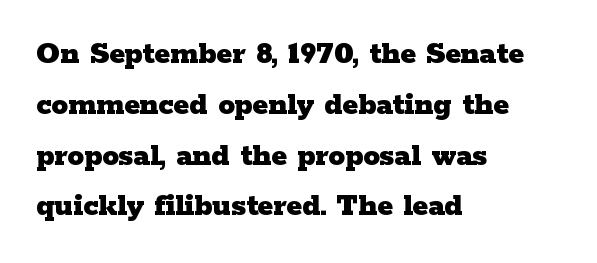
Standard letterfit; no display-style spreading of the glyphs. Every character sits straight up, as roman type does. What weight is shown? A full bold with thick strokes. Unmarked baselines from the first word to the last.
